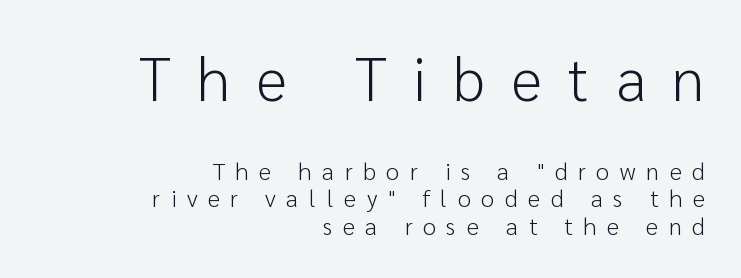
Q: Is the text bold? A: No.
Q: Is the text italic (slanted)? A: No, it is upright.
Q: Is the typeface a serif or a sans-serif typeface? A: Sans-serif.
Q: Is the text underlined? A: No.
Q: How is the paragraph aligned? A: Right-aligned.
Q: Is the spacing between letters normal or unusually wide? A: Unusually wide.
Q: Which block of text is set in a larger size, the first (top) or the second (bottom)? A: The first (top) one.
Q: Width (condensed, normal, or wide)? A: Normal.
Q: Stroke contrast? A: Low.
Q: x-height? A: Medium.
Q: Monospaced? A: No.
